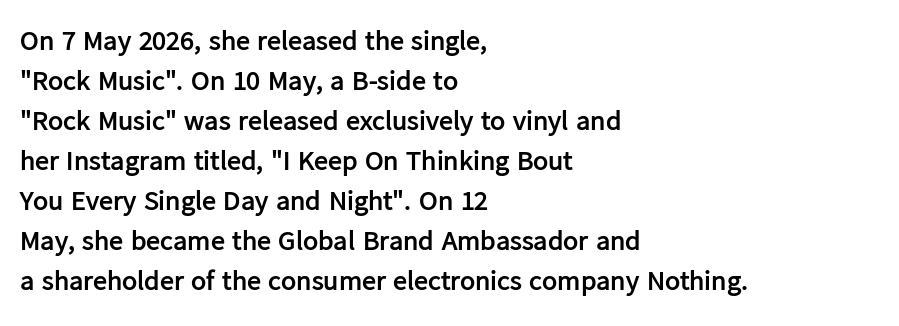
{"serif": "no", "italic": "no", "bold": "yes", "weight": "semibold", "width": "normal", "stroke_contrast": "low", "x_height": "medium", "monospaced": "no", "underline": "no", "align": "left", "line_spacing": "normal", "line_spacing_ratio": 1.43, "letter_spacing": "normal", "letter_spacing_em": 0.0, "glyph_px": 28}
